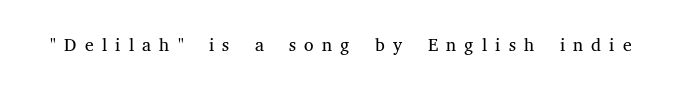
The image shows 27 px text type, upright; set unusually wide letter spacing (+0.31 em), not underlined.
